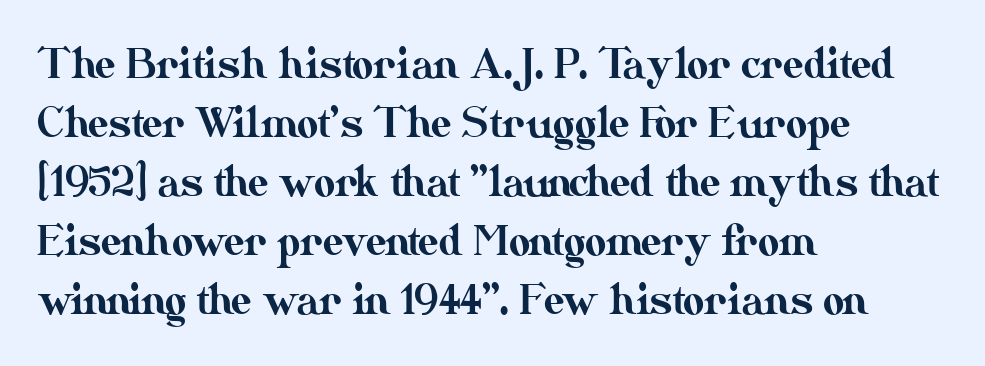
{"italic": "no", "width": "normal", "stroke_contrast": "medium", "x_height": "small", "monospaced": "no", "underline": "no", "align": "left", "line_spacing": "normal", "line_spacing_ratio": 1.44, "letter_spacing": "normal", "letter_spacing_em": 0.0, "glyph_px": 41}
